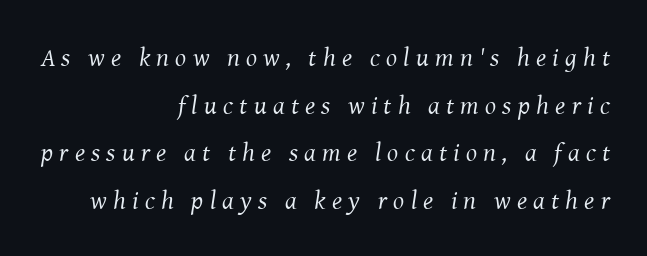
The image shows 26 px text type, italic (leaning right); set right-aligned, line spacing 1.83x, unusually wide letter spacing (+0.24 em), not underlined.
